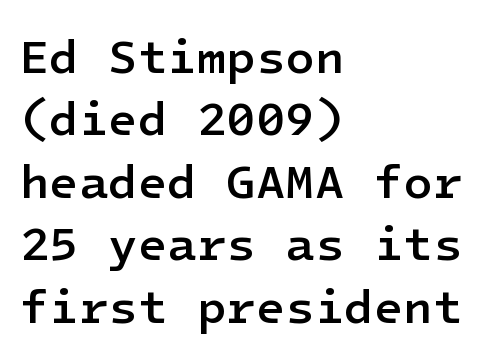
{"serif": "no", "italic": "no", "bold": "semi", "weight": "semibold", "width": "normal", "stroke_contrast": "low", "x_height": "medium", "underline": "no", "align": "left", "line_spacing": "normal", "line_spacing_ratio": 1.3, "letter_spacing": "normal", "letter_spacing_em": 0.0, "glyph_px": 48}
